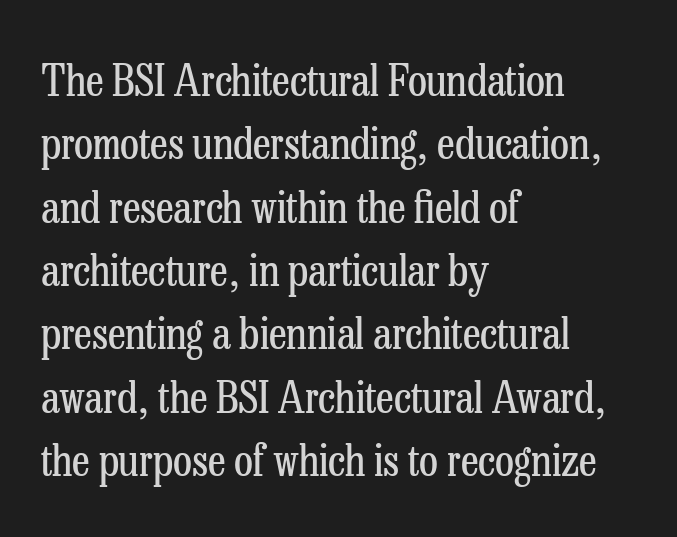
The image shows 44 px regular-weight, condensed serif type, upright; set left-aligned, normal line spacing (1.44x), normal letter spacing, not underlined; low stroke contrast and a medium x-height.
